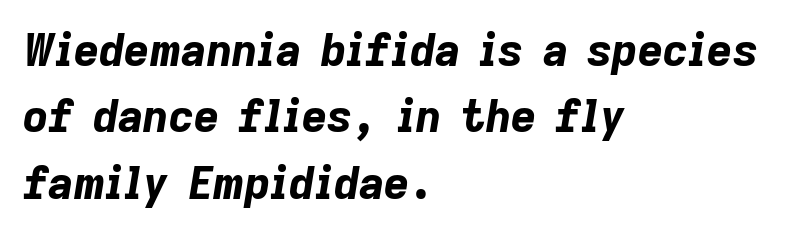
Strong, thick strokes mark this as bold type. Look at the tracking — it's just the regular setting, nothing added. Notice how the stems are inclined rather than vertical — that's the hallmark of italics. This sample has the flowing, uneven cadence of proportional lettering. The gap between lines stays unmarked. Reading down the block, your eye returns to a fixed left position each line.
